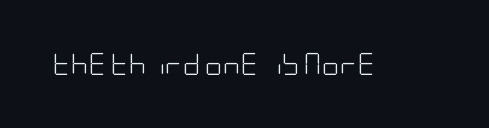
The space directly below the letters is spotless. Quick note: not italic, upright. The line texture is even and compact thanks to regular tracking. These glyphs show unthickened strokes, regular width or finer.
